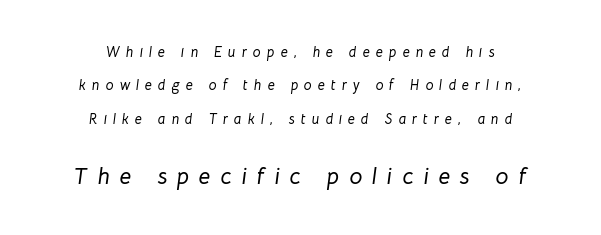
The image shows 23 px text type, italic (leaning right); set centered, loose line spacing (2.38x), unusually wide letter spacing (+0.43 em), not underlined; the second (bottom) block is 1.64x larger.
